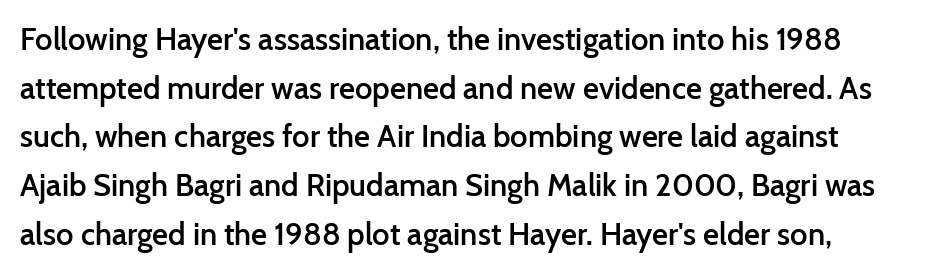
The image shows 31 px semibold sans-serif type, upright; set normal line spacing (1.57x), normal letter spacing, not underlined; low stroke contrast and a medium x-height.
